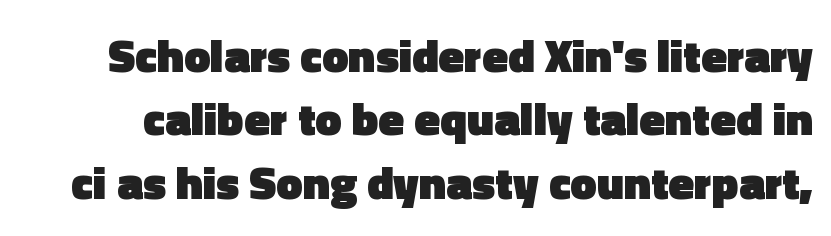
Q: Is the text bold? A: Yes.
Q: Is the text italic (slanted)? A: No, it is upright.
Q: Is the typeface a serif or a sans-serif typeface? A: Sans-serif.
Q: Is the text underlined? A: No.
Q: Is the spacing between letters normal or unusually wide? A: Normal.
Q: Is the spacing between lines tight, normal or loose? A: Normal.
Q: Width (condensed, normal, or wide)? A: Normal.
Q: x-height? A: Medium.
Q: Monospaced? A: No.
